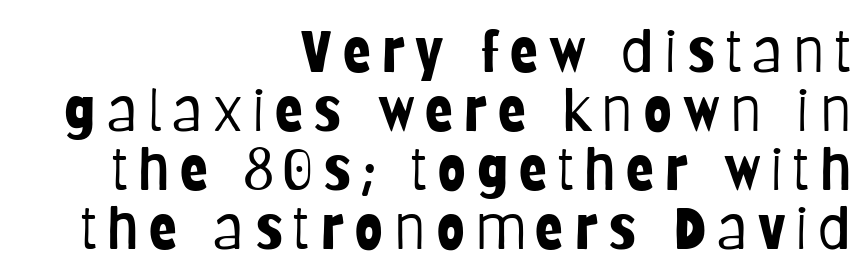
{"serif": "no", "italic": "no", "bold": "no", "weight": "light", "width": "condensed", "stroke_contrast": "low", "x_height": "large", "monospaced": "no", "underline": "no", "align": "right", "line_spacing": "tight", "line_spacing_ratio": 1.02, "glyph_px": 58}
